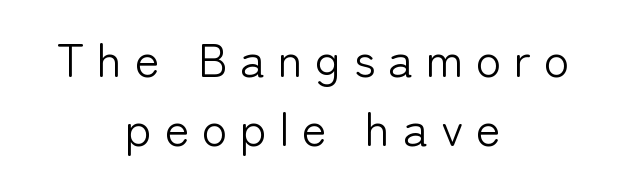
{"serif": "no", "italic": "no", "bold": "no", "weight": "light", "width": "normal", "stroke_contrast": "low", "x_height": "medium", "monospaced": "no", "underline": "no", "align": "center", "line_spacing": "normal", "line_spacing_ratio": 1.47, "letter_spacing": "wide", "letter_spacing_em": 0.27, "glyph_px": 47}
